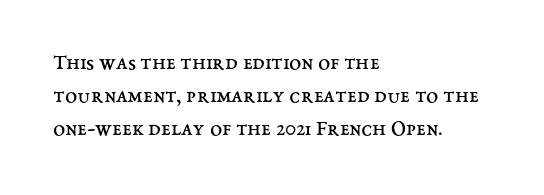
Q: Is the text bold? A: No.
Q: Is the text italic (slanted)? A: No, it is upright.
Q: Is the text underlined? A: No.
Q: How is the paragraph aligned? A: Left-aligned.
Q: Is the spacing between letters normal or unusually wide? A: Normal.
Q: Is the spacing between lines tight, normal or loose? A: Normal.
